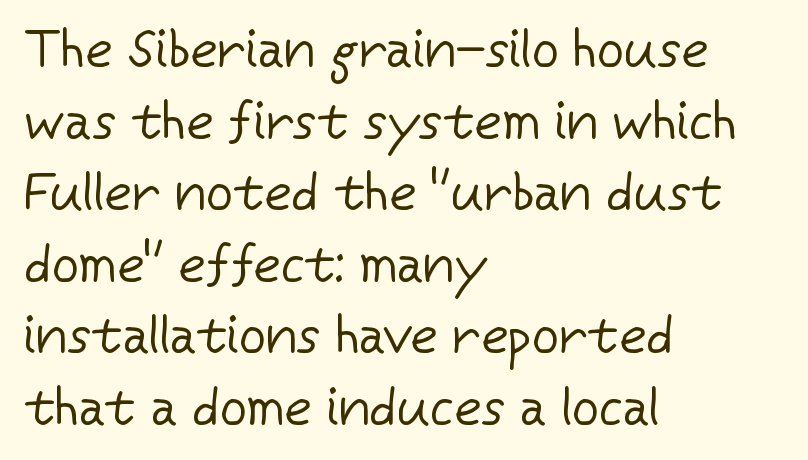
{"serif": "no", "italic": "no", "bold": "no", "weight": "regular", "width": "normal", "stroke_contrast": "low", "x_height": "medium", "monospaced": "no", "underline": "no", "align": "left", "line_spacing": "normal", "line_spacing_ratio": 1.35, "letter_spacing": "normal", "letter_spacing_em": 0.0, "glyph_px": 53}
